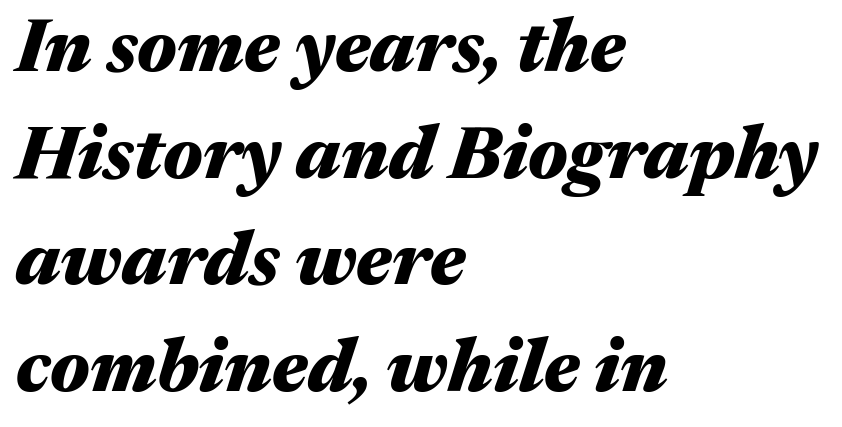
The image shows 74 px heavy, wide type, italic (leaning right); set left-aligned, normal line spacing (1.44x), normal letter spacing, not underlined; medium stroke contrast and a medium x-height.
